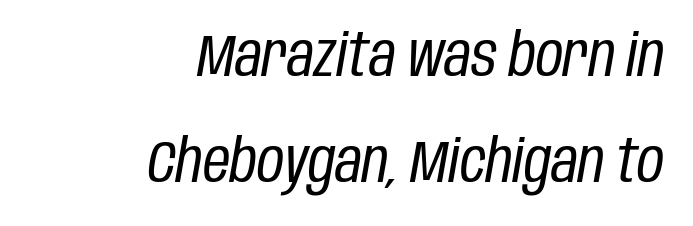
A typesetter would call this zero additional tracking. Is the stroke heavy? The answer is a plain regular-or-lighter. Plain, unruled lines of type. This is oblique type, the kind used for emphasis or titles. A flush-right, rag-left setting is used for this passage.
